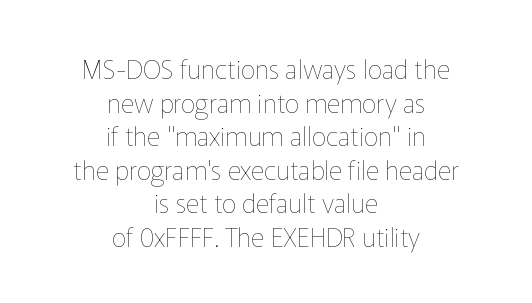
{"italic": "no", "bold": "no", "underline": "no", "align": "center", "line_spacing": "normal", "line_spacing_ratio": 1.29, "letter_spacing": "normal", "letter_spacing_em": 0.0, "glyph_px": 26}
